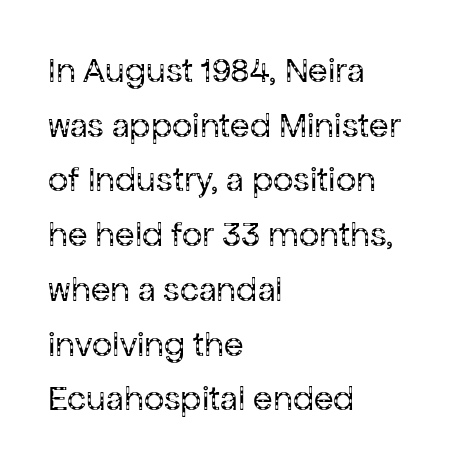
Q: Is the text bold? A: No.
Q: Is the text italic (slanted)? A: No, it is upright.
Q: Is the typeface a serif or a sans-serif typeface? A: Sans-serif.
Q: Is the text underlined? A: No.
Q: How is the paragraph aligned? A: Left-aligned.
Q: Is the spacing between letters normal or unusually wide? A: Normal.
Q: Is the spacing between lines tight, normal or loose? A: Normal.
Q: Width (condensed, normal, or wide)? A: Normal.
Q: Stroke contrast? A: Low.
Q: x-height? A: Medium.
Q: Monospaced? A: No.
